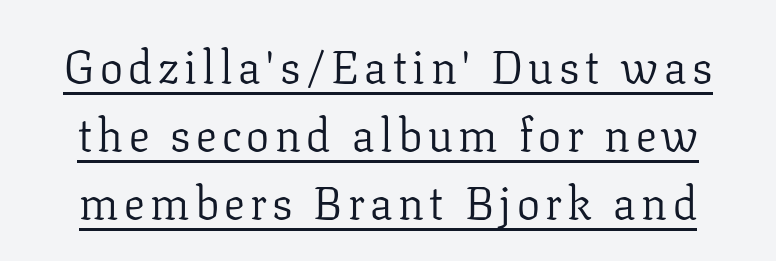
Q: Is the text bold? A: No.
Q: Is the text italic (slanted)? A: No, it is upright.
Q: Is the typeface a serif or a sans-serif typeface? A: Serif.
Q: Is the text underlined? A: Yes.
Q: Is the spacing between lines tight, normal or loose? A: Normal.
Q: Width (condensed, normal, or wide)? A: Normal.
Q: Stroke contrast? A: Low.
Q: x-height? A: Medium.
Q: Monospaced? A: No.
